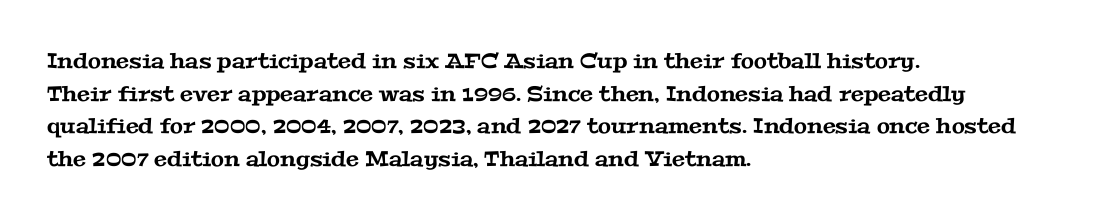
How are the letters spaced? Ordinarily, with no added tracking. The typesetter chose a ragged-right arrangement here. Rule under the text: the space is simply empty. Each new line begins a customary step beneath the previous one.
